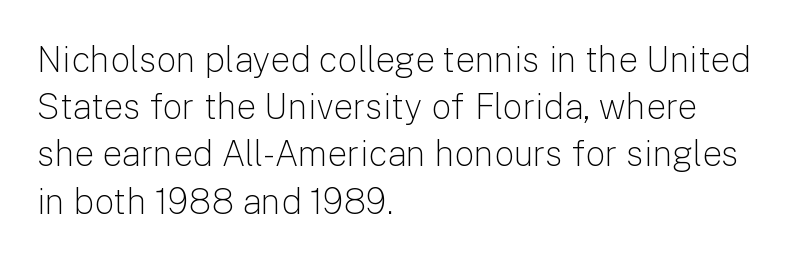
{"serif": "no", "italic": "no", "bold": "no", "weight": "light", "width": "normal", "stroke_contrast": "low", "x_height": "medium", "monospaced": "no", "underline": "no", "align": "left", "line_spacing": "normal", "line_spacing_ratio": 1.35, "letter_spacing": "normal", "letter_spacing_em": 0.0, "glyph_px": 35}
